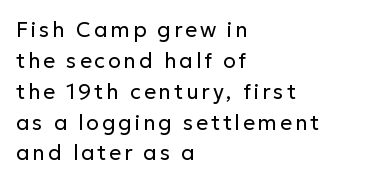
This is the regular roman posture of the typeface. These lines are set flush left with a ragged right edge. The passage shown is not bold in any degree. Rule under the text: the space is simply empty.
